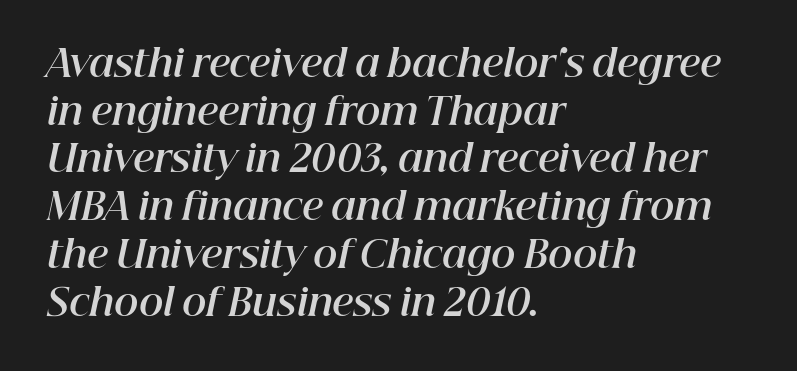
{"italic": "yes", "lean": "right", "slant_degrees": 12, "bold": "yes", "weight": "bold", "width": "normal", "stroke_contrast": "high", "x_height": "medium", "monospaced": "no", "underline": "no", "align": "left", "line_spacing": "normal", "line_spacing_ratio": 1.29, "letter_spacing": "normal", "letter_spacing_em": 0.0, "glyph_px": 37}
